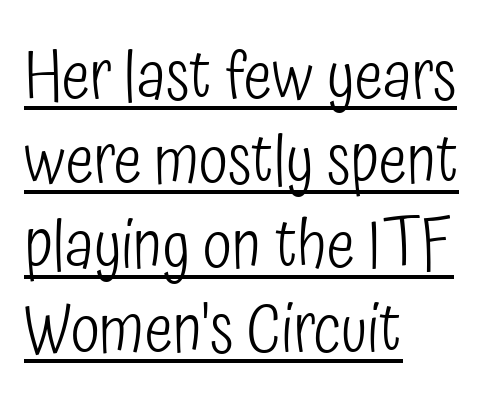
The image shows 67 px light, condensed sans-serif type, upright; set left-aligned, normal line spacing (1.26x), normal letter spacing, underlined; low stroke contrast and a medium x-height.
